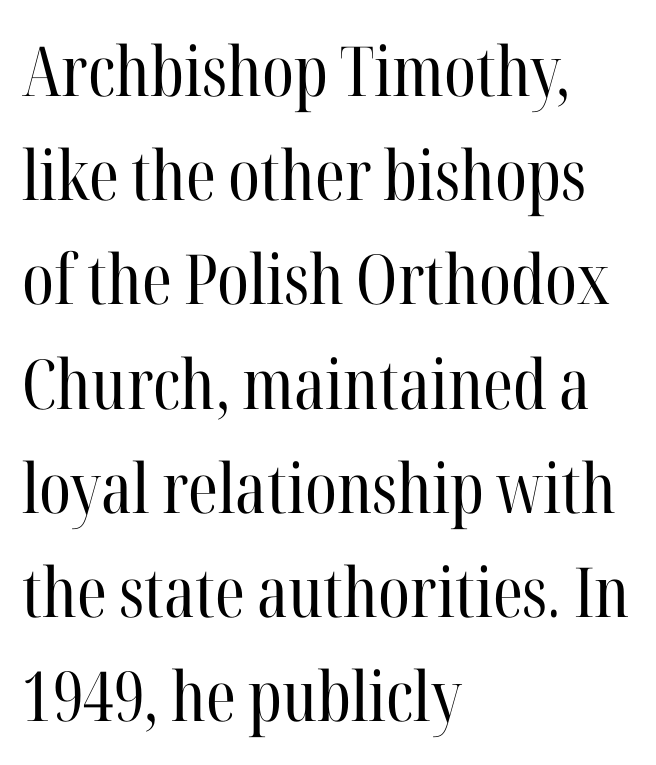
Q: Is the text bold? A: No.
Q: Is the text italic (slanted)? A: No, it is upright.
Q: Is the typeface a serif or a sans-serif typeface? A: Serif.
Q: Is the text underlined? A: No.
Q: How is the paragraph aligned? A: Left-aligned.
Q: Is the spacing between letters normal or unusually wide? A: Normal.
Q: Is the spacing between lines tight, normal or loose? A: Normal.
Q: Width (condensed, normal, or wide)? A: Condensed.
Q: Stroke contrast? A: High.
Q: x-height? A: Medium.
Q: Monospaced? A: No.
